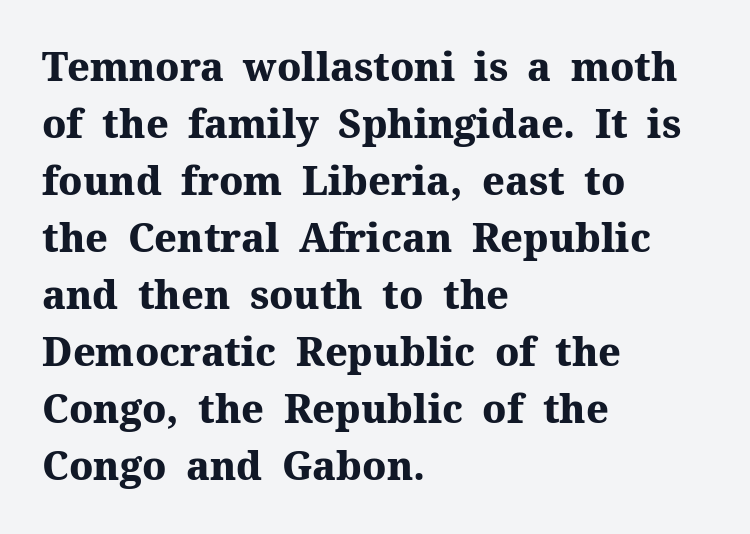
{"serif": "yes", "italic": "no", "bold": "yes", "weight": "heavy", "width": "normal", "stroke_contrast": "medium", "x_height": "medium", "monospaced": "no", "underline": "no", "align": "left", "line_spacing": "normal", "line_spacing_ratio": 1.46, "letter_spacing": "normal", "letter_spacing_em": 0.0, "glyph_px": 39}
